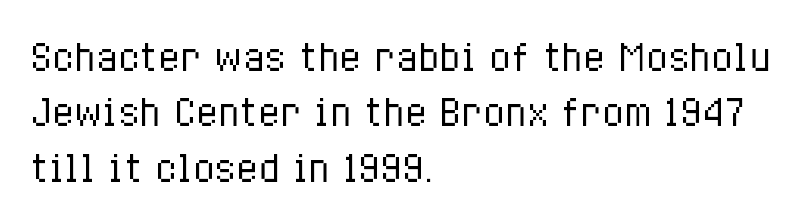
{"italic": "no", "bold": "no", "weight": "regular", "width": "condensed", "stroke_contrast": "low", "x_height": "medium", "monospaced": "no", "underline": "no", "align": "left", "line_spacing": "normal", "line_spacing_ratio": 1.54, "letter_spacing": "normal", "letter_spacing_em": 0.0, "glyph_px": 36}
